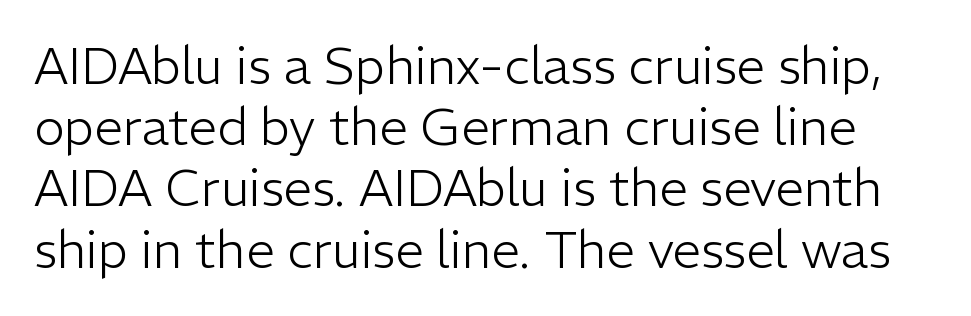
Q: Is the text bold? A: No.
Q: Is the text italic (slanted)? A: No, it is upright.
Q: Is the typeface a serif or a sans-serif typeface? A: Sans-serif.
Q: Is the text underlined? A: No.
Q: Is the spacing between letters normal or unusually wide? A: Normal.
Q: Width (condensed, normal, or wide)? A: Normal.
Q: Stroke contrast? A: Low.
Q: x-height? A: Medium.
Q: Monospaced? A: No.
